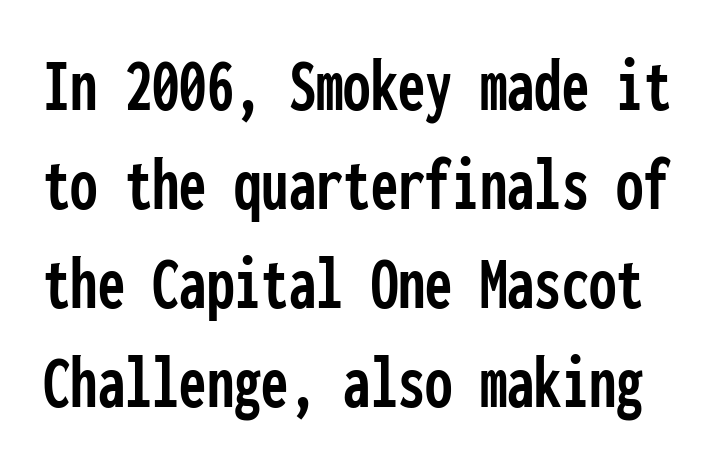
{"serif": "no", "italic": "no", "width": "condensed", "stroke_contrast": "low", "x_height": "medium", "monospaced": "yes", "underline": "no", "line_spacing": "normal", "line_spacing_ratio": 1.27, "letter_spacing": "normal", "letter_spacing_em": 0.0, "glyph_px": 78}
